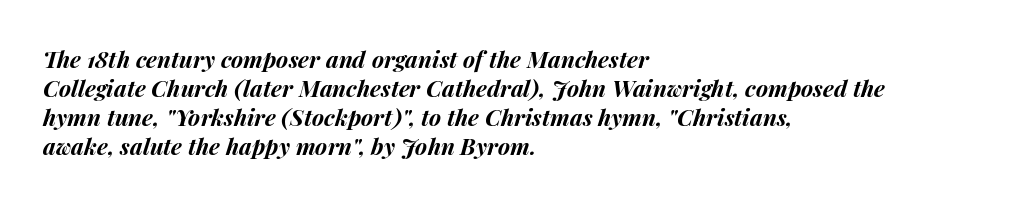
The image shows 23 px bold type, italic (leaning right); set left-aligned, normal line spacing (1.26x), normal letter spacing, not underlined.
